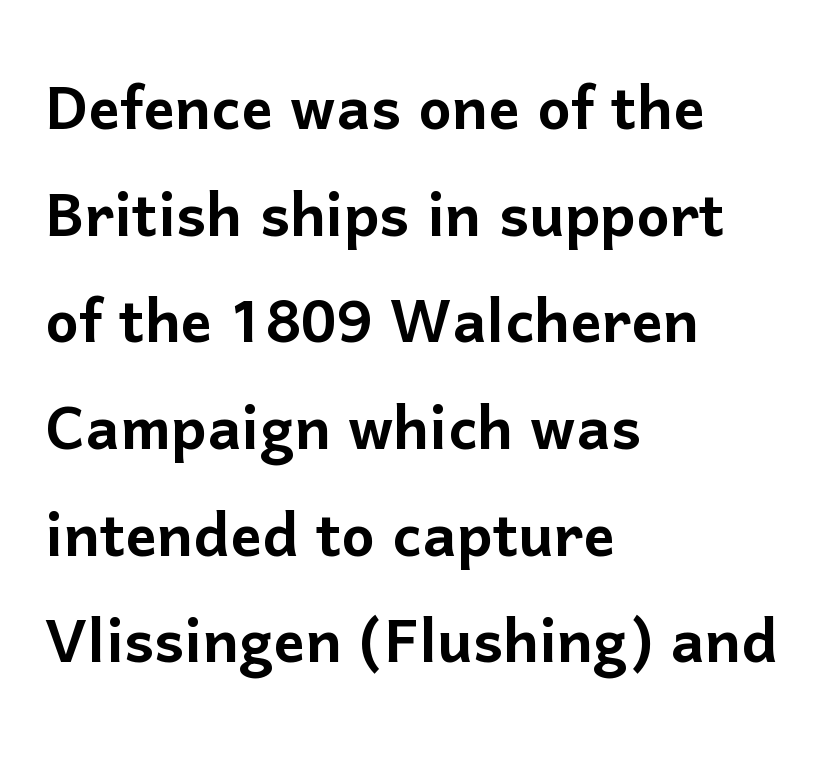
{"serif": "no", "italic": "no", "width": "normal", "stroke_contrast": "low", "x_height": "medium", "monospaced": "no", "underline": "no", "align": "left", "line_spacing": "normal", "line_spacing_ratio": 1.35, "letter_spacing": "normal", "letter_spacing_em": 0.0, "glyph_px": 79}
